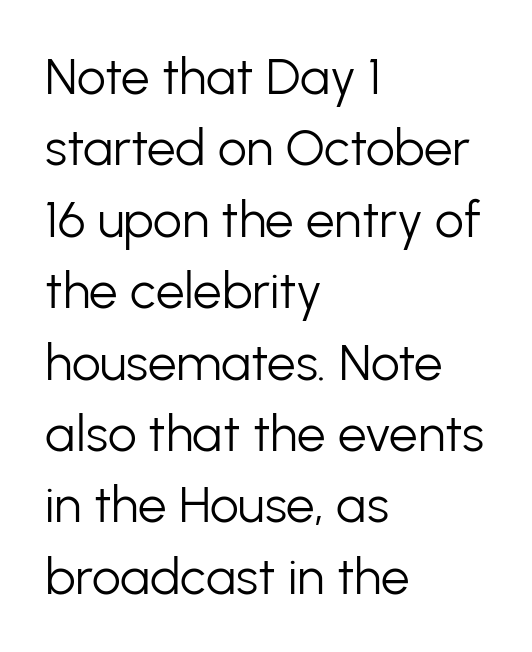
The rows are spaced the way most documents space them. Serif or sans? Sans — the stroke terminals are bare. Does extra space separate the letters? No, they use regular spacing. Heaviness? Minimal to ordinary, like unemphasized prose. The paragraph has a hard left edge and a soft right edge.
